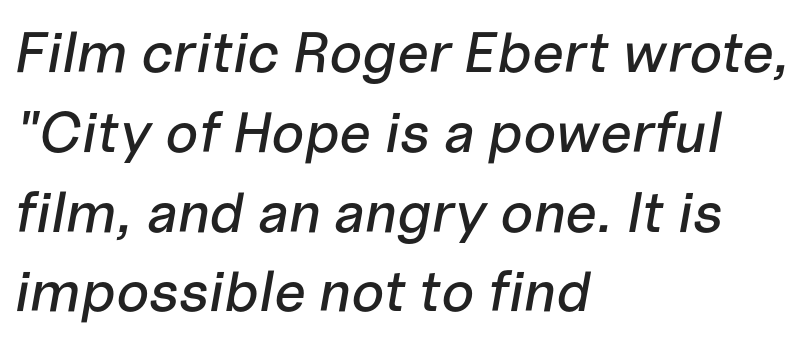
Q: Is the text italic (slanted)? A: Yes, it leans right by about 10 degrees.
Q: Is the text underlined? A: No.
Q: How is the paragraph aligned? A: Left-aligned.
Q: Is the spacing between letters normal or unusually wide? A: Normal.
Q: Is the spacing between lines tight, normal or loose? A: Normal.
Q: Width (condensed, normal, or wide)? A: Normal.
Q: Stroke contrast? A: Low.
Q: x-height? A: Medium.
Q: Monospaced? A: No.
